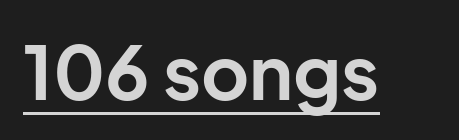
Q: Is the text bold? A: Yes.
Q: Is the text italic (slanted)? A: No, it is upright.
Q: Is the typeface a serif or a sans-serif typeface? A: Sans-serif.
Q: Is the text underlined? A: Yes.
Q: Is the spacing between letters normal or unusually wide? A: Normal.
Q: Width (condensed, normal, or wide)? A: Normal.
Q: Stroke contrast? A: Low.
Q: x-height? A: Medium.
Q: Monospaced? A: No.
